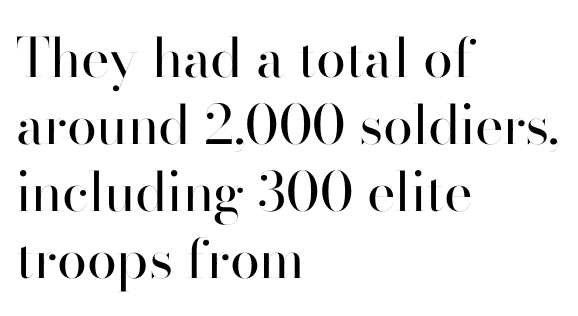
{"serif": "no", "italic": "no", "bold": "no", "weight": "regular", "width": "normal", "stroke_contrast": "high", "x_height": "small", "monospaced": "no", "underline": "no", "align": "left", "line_spacing_ratio": 1.24, "letter_spacing": "normal", "letter_spacing_em": 0.0, "glyph_px": 54}
